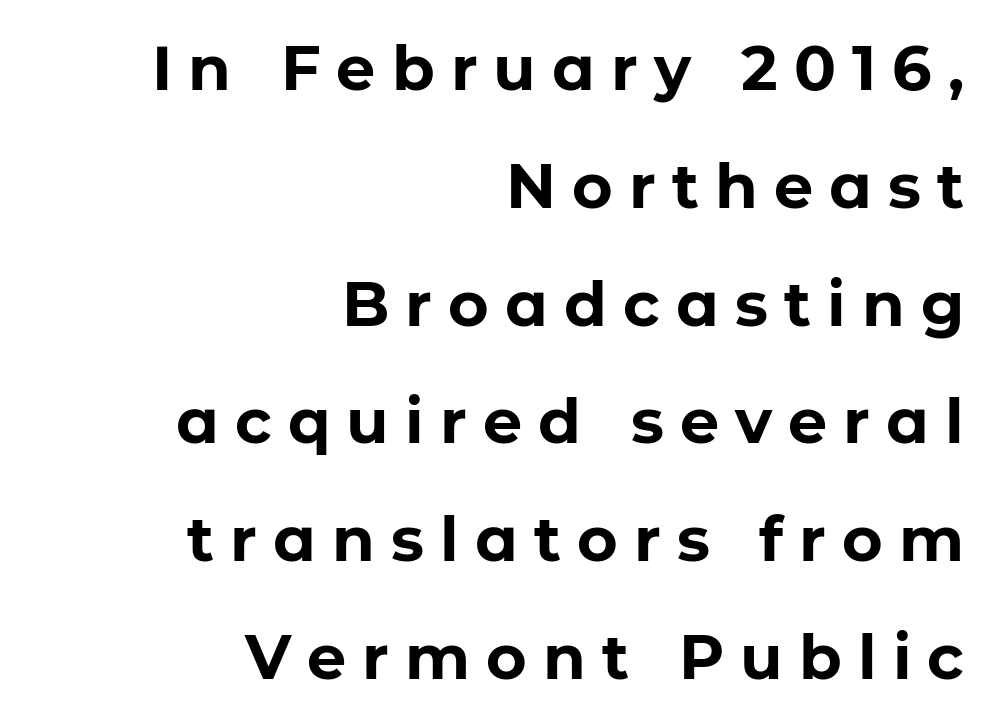
Q: Is the text bold? A: Yes.
Q: Is the text italic (slanted)? A: No, it is upright.
Q: Is the typeface a serif or a sans-serif typeface? A: Sans-serif.
Q: Is the text underlined? A: No.
Q: How is the paragraph aligned? A: Right-aligned.
Q: Is the spacing between letters normal or unusually wide? A: Unusually wide.
Q: Is the spacing between lines tight, normal or loose? A: Loose.
Q: Width (condensed, normal, or wide)? A: Normal.
Q: Stroke contrast? A: Low.
Q: x-height? A: Medium.
Q: Monospaced? A: No.
